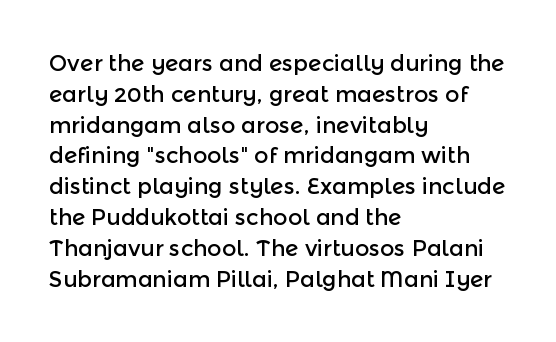
A classic flush-left, rag-right setting is used for this passage. Rendered with straight, roman letterforms. The rendering uses a moderate line-height, typical for paragraphs. In terms of letterspacing, this is plain default setting.
